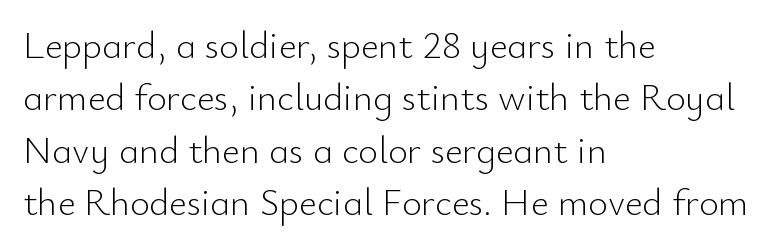
{"serif": "no", "italic": "no", "bold": "no", "weight": "light", "width": "normal", "stroke_contrast": "low", "x_height": "small", "monospaced": "no", "underline": "no", "align": "left", "line_spacing": "normal", "line_spacing_ratio": 1.38, "letter_spacing": "normal", "letter_spacing_em": 0.0, "glyph_px": 38}
